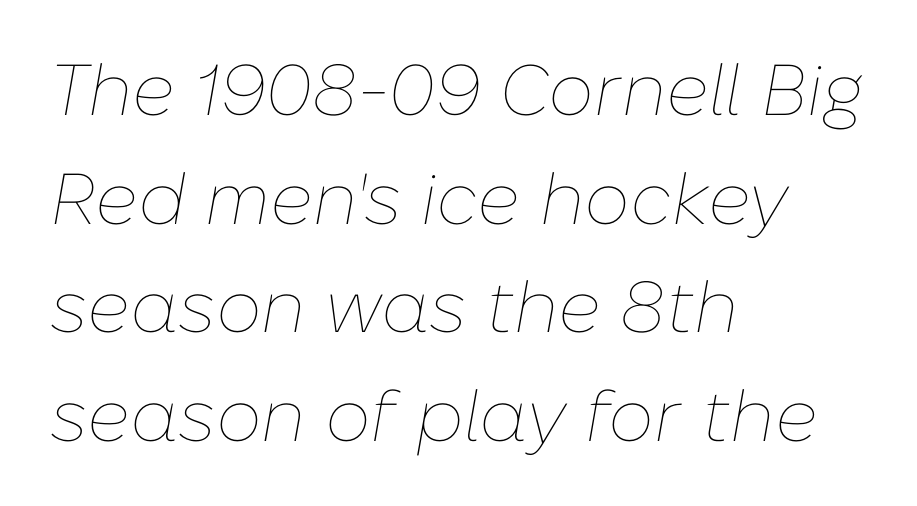
Q: Is the text bold? A: No.
Q: Is the text italic (slanted)? A: Yes, it leans right by about 10 degrees.
Q: Is the text underlined? A: No.
Q: How is the paragraph aligned? A: Left-aligned.
Q: Is the spacing between letters normal or unusually wide? A: Normal.
Q: Is the spacing between lines tight, normal or loose? A: Normal.
Q: Width (condensed, normal, or wide)? A: Normal.
Q: Stroke contrast? A: Low.
Q: x-height? A: Medium.
Q: Monospaced? A: No.
